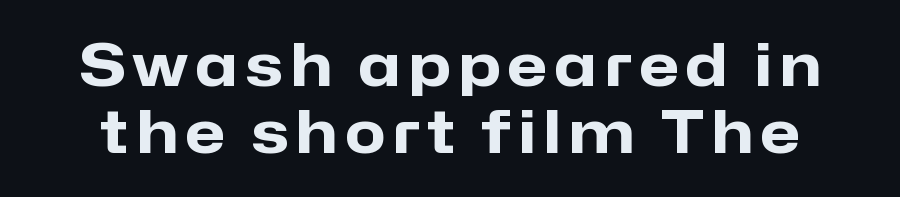
Look at the stroke-to-counter ratio: heavy, a bold. The specimen omits any rule beneath the text block's lines. Summary of vertical rhythm: compact, with narrow interline spacing. These lines are rendered in a variable-pitch font. Type style note: lacks serifs.
